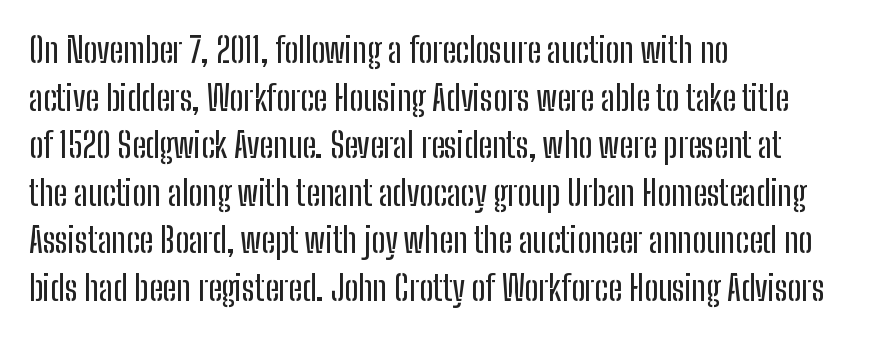
{"serif": "no", "italic": "no", "width": "condensed", "stroke_contrast": "low", "x_height": "medium", "monospaced": "no", "underline": "no", "align": "left", "line_spacing": "normal", "line_spacing_ratio": 1.4, "letter_spacing": "normal", "letter_spacing_em": 0.0, "glyph_px": 34}
